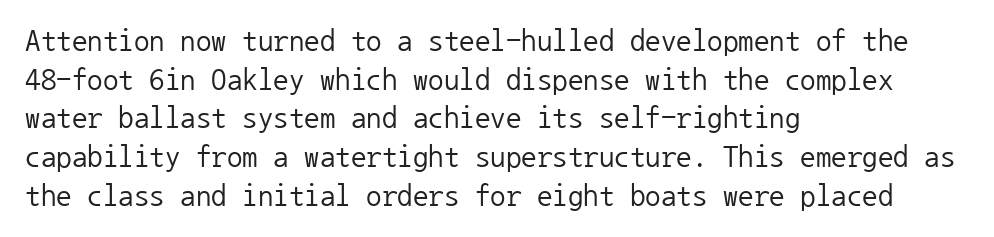
{"serif": "no", "italic": "no", "bold": "no", "weight": "regular", "width": "normal", "stroke_contrast": "low", "x_height": "medium", "monospaced": "yes", "underline": "no", "align": "left", "line_spacing": "normal", "line_spacing_ratio": 1.25, "letter_spacing": "normal", "letter_spacing_em": 0.0, "glyph_px": 31}
